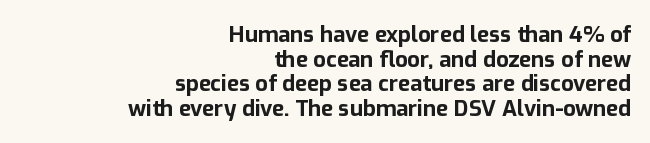
{"italic": "no", "bold": "yes", "underline": "no", "align": "right", "line_spacing": "tight", "line_spacing_ratio": 1.12, "letter_spacing": "normal", "letter_spacing_em": 0.0, "glyph_px": 22}
